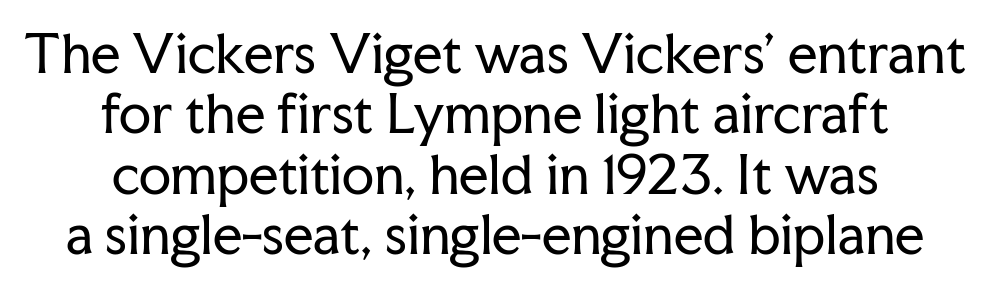
{"serif": "yes", "italic": "no", "bold": "no", "weight": "regular", "width": "normal", "stroke_contrast": "low", "x_height": "medium", "monospaced": "no", "underline": "no", "align": "center", "line_spacing_ratio": 1.16, "letter_spacing": "normal", "letter_spacing_em": 0.0, "glyph_px": 52}
